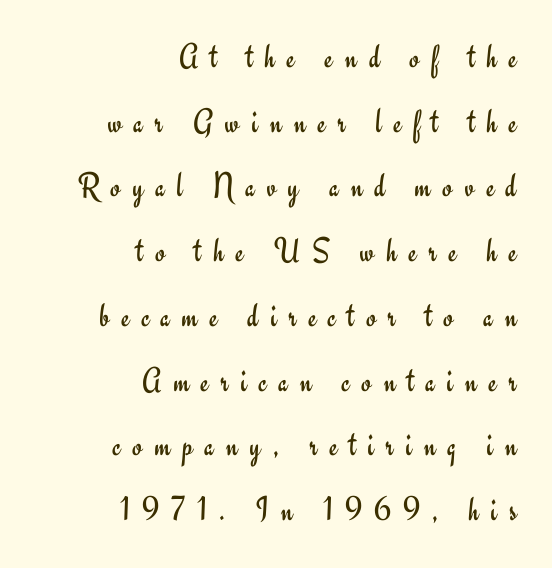
Q: Is the text bold? A: No.
Q: Is the text italic (slanted)? A: Yes.
Q: Is the typeface a serif or a sans-serif typeface? A: Sans-serif.
Q: Is the text underlined? A: No.
Q: How is the paragraph aligned? A: Right-aligned.
Q: Is the spacing between letters normal or unusually wide? A: Unusually wide.
Q: Width (condensed, normal, or wide)? A: Normal.
Q: Stroke contrast? A: Low.
Q: x-height? A: Small.
Q: Monospaced? A: No.
